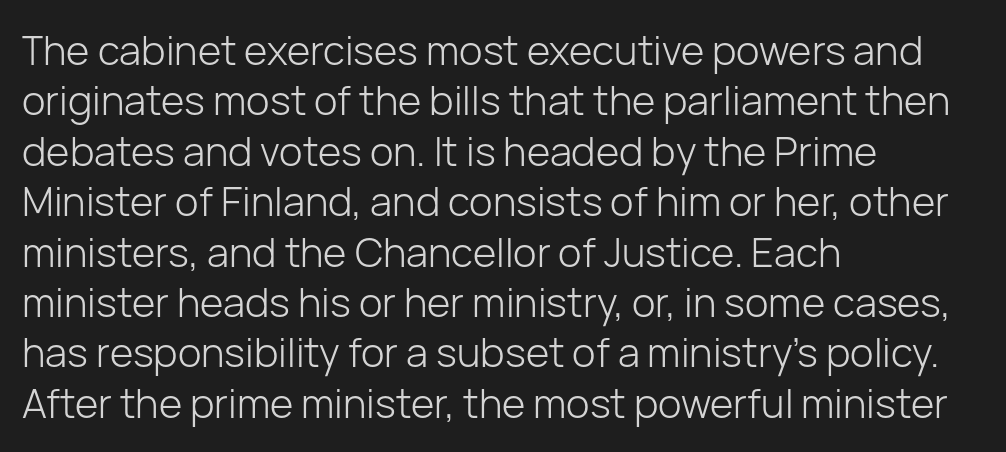
Casual observation: everything's shoved over to the left. Each letter's strokes conclude bluntly, with no projecting serifs. This sample has the flowing, uneven cadence of proportional lettering. Regular leading. Default kerning and tracking; the words read as compact shapes. If you drew a line through each stem, it would be perfectly vertical.
